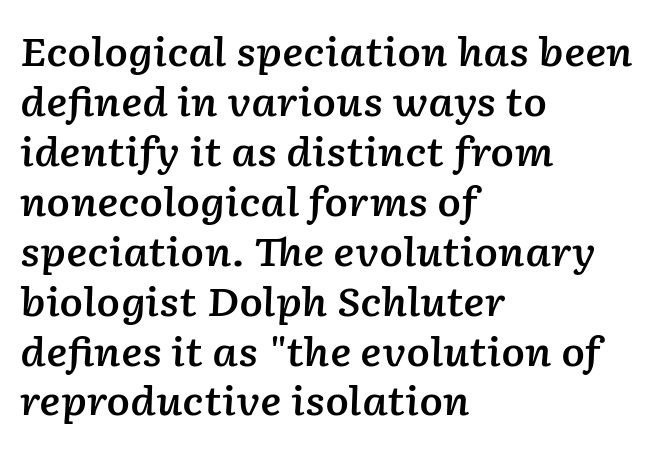
Style check: oblique. There is no visible air inserted between adjacent glyphs. Look at the stroke-to-counter ratio: somewhat heavy, a semibold. Summary of vertical rhythm: regular, with standard interline spacing. These lines are set flush left with a ragged right edge. Lines of text with bare space underneath.
